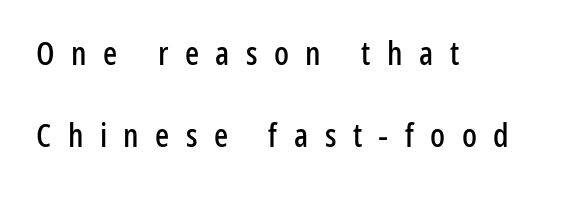
The image shows 33 px condensed sans-serif type, upright; set left-aligned, loose line spacing (2.49x), unusually wide letter spacing (+0.5 em), not underlined; low stroke contrast and a medium x-height.
